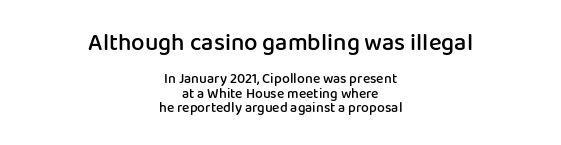
{"italic": "no", "bold": "semi", "underline": "no", "align": "center", "line_spacing": "tight", "line_spacing_ratio": 1.04, "letter_spacing": "normal", "letter_spacing_em": 0.0, "larger_block": "first", "size_ratio": 1.71, "glyph_px": 24}
